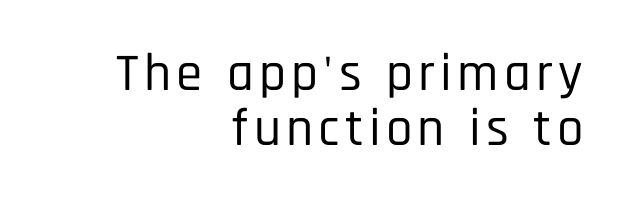
Reading down the column, the eye jumps only a short way to each next line. Unlike italic type, these characters show no tilt at all. Here the designer chose a conventional face with non-uniform glyph widths. The words here are not underlined.
